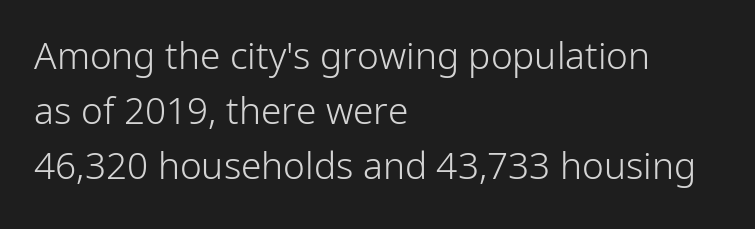
If you drew a ruler down the left edge, every line would touch it. Tracking here is standard; glyphs follow each other at the usual distance. Is there any slant? The stems are plumb. If you measured baseline to baseline, you'd find a middling distance.
